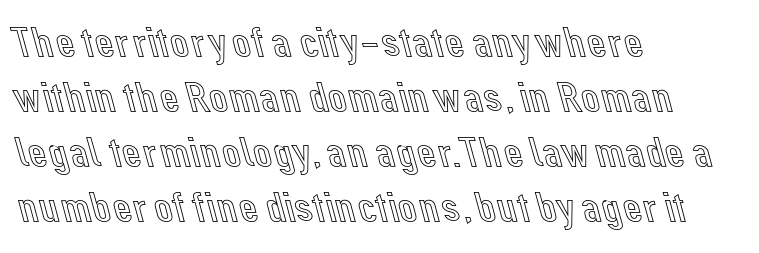
The image shows 42 px text type; set left-aligned, normal line spacing (1.31x), normal letter spacing, not underlined; a medium x-height.
